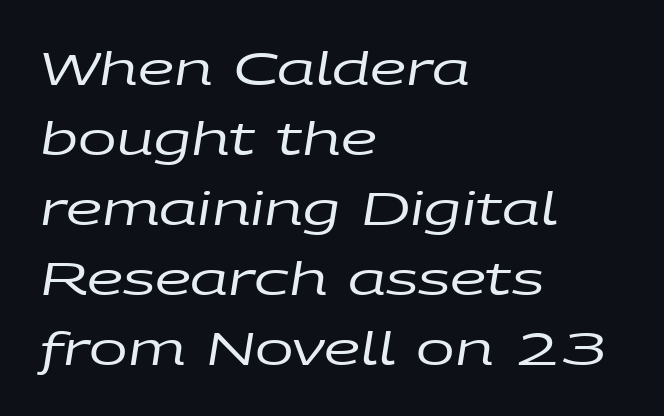
The image shows 46 px regular-weight, wide type, italic (leaning right); set left-aligned, normal line spacing (1.52x), normal letter spacing, not underlined; low stroke contrast and a large x-height.
